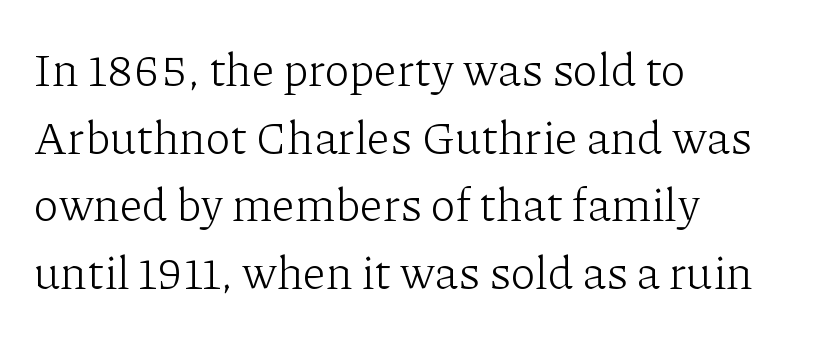
Q: Is the text bold? A: No.
Q: Is the text italic (slanted)? A: No, it is upright.
Q: Is the typeface a serif or a sans-serif typeface? A: Serif.
Q: Is the text underlined? A: No.
Q: How is the paragraph aligned? A: Left-aligned.
Q: Is the spacing between letters normal or unusually wide? A: Normal.
Q: Is the spacing between lines tight, normal or loose? A: Normal.
Q: Width (condensed, normal, or wide)? A: Normal.
Q: Stroke contrast? A: Low.
Q: x-height? A: Medium.
Q: Monospaced? A: No.
